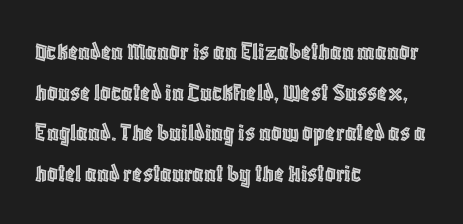
{"italic": "no", "underline": "no", "align": "left", "line_spacing": "normal", "line_spacing_ratio": 1.56, "letter_spacing": "normal", "letter_spacing_em": 0.0, "glyph_px": 26}
